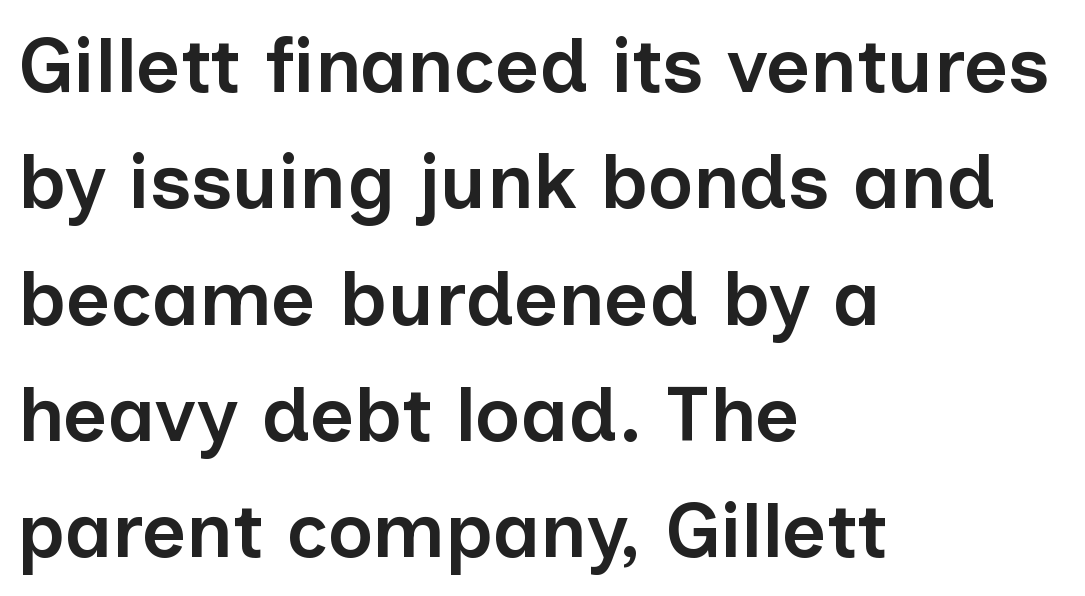
Q: Is the text bold? A: Semi-bold.
Q: Is the text italic (slanted)? A: No, it is upright.
Q: Is the typeface a serif or a sans-serif typeface? A: Sans-serif.
Q: Is the text underlined? A: No.
Q: How is the paragraph aligned? A: Left-aligned.
Q: Is the spacing between letters normal or unusually wide? A: Normal.
Q: Is the spacing between lines tight, normal or loose? A: Normal.
Q: Width (condensed, normal, or wide)? A: Normal.
Q: Stroke contrast? A: Low.
Q: x-height? A: Medium.
Q: Monospaced? A: No.
